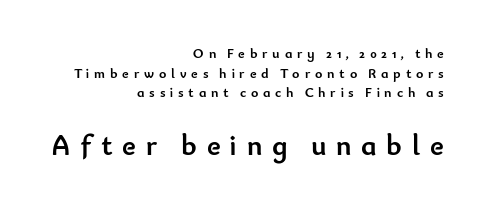
The image shows 29 px semibold sans-serif type, upright; set right-aligned, normal line spacing (1.4x), unusually wide letter spacing (+0.34 em), not underlined; the second (bottom) block is 2.07x larger; low stroke contrast and a small x-height.
